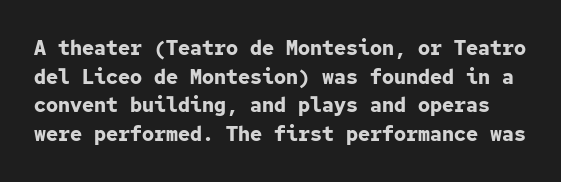
The image shows 20 px bold type, upright; set normal line spacing (1.43x), normal letter spacing, not underlined.
